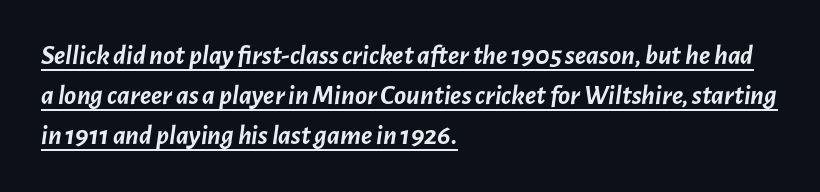
The image shows 28 px semibold type, italic (leaning right); set left-aligned, normal line spacing (1.43x), normal letter spacing, underlined; low stroke contrast and a medium x-height.
